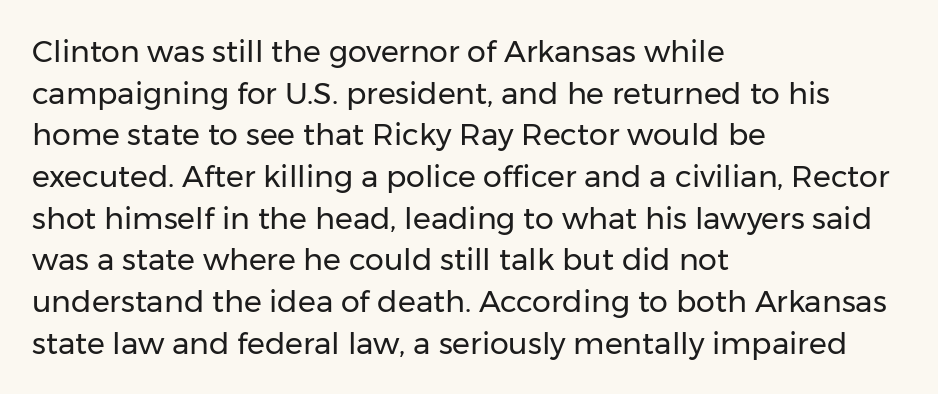
Is there any slant? The stems are plumb. No chunkiness to these letters — they're not bold. The glyphs in this specimen are sans serif. These lines keep a tight, regular rhythm from letter to letter. A normal amount of white space separates one row of letters from the next.
